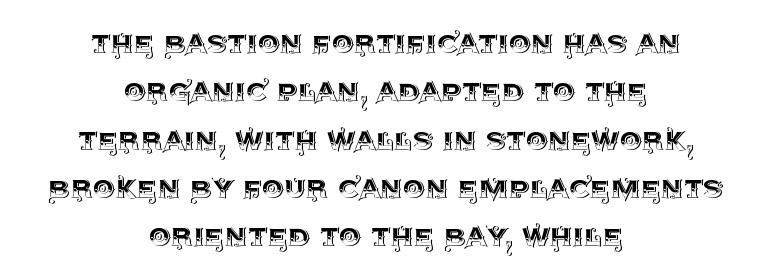
{"italic": "no", "width": "normal", "x_height": "large", "monospaced": "no", "underline": "no", "align": "center", "line_spacing": "normal", "line_spacing_ratio": 1.38, "letter_spacing": "normal", "letter_spacing_em": 0.0, "glyph_px": 35}
